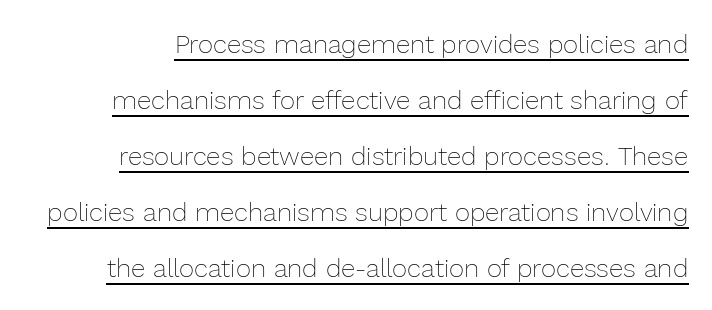
The image shows 26 px text type, upright; set loose line spacing (2.15x), normal letter spacing, underlined.
